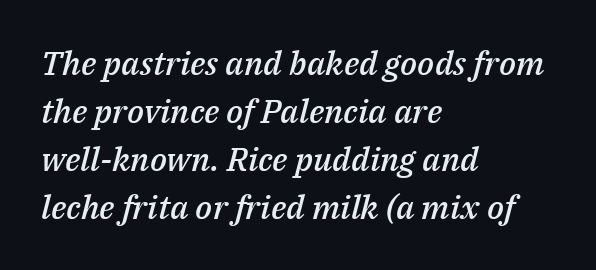
{"italic": "yes", "lean": "right", "slant_degrees": 14, "bold": "semi", "weight": "semibold", "width": "normal", "stroke_contrast": "medium", "x_height": "medium", "monospaced": "no", "underline": "no", "align": "left", "line_spacing": "normal", "line_spacing_ratio": 1.45, "letter_spacing": "normal", "letter_spacing_em": 0.0, "glyph_px": 33}
